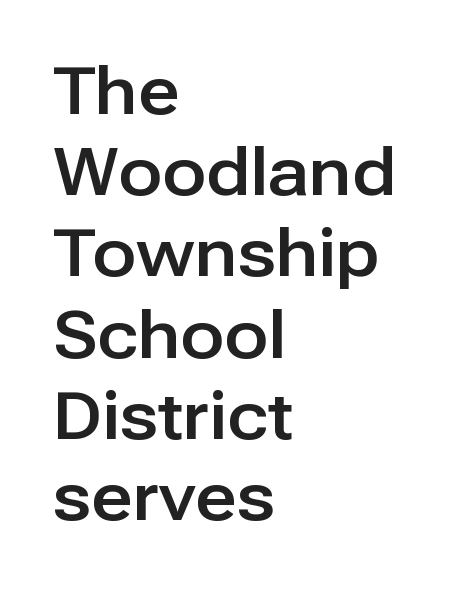
A typesetter would call this leading conventional body-copy spacing. Do the characters align in a grid? No, the font is proportional. Horizontally, the lines are justified to the leading edge only. Tracking value appears to be zero — textbook default spacing.
